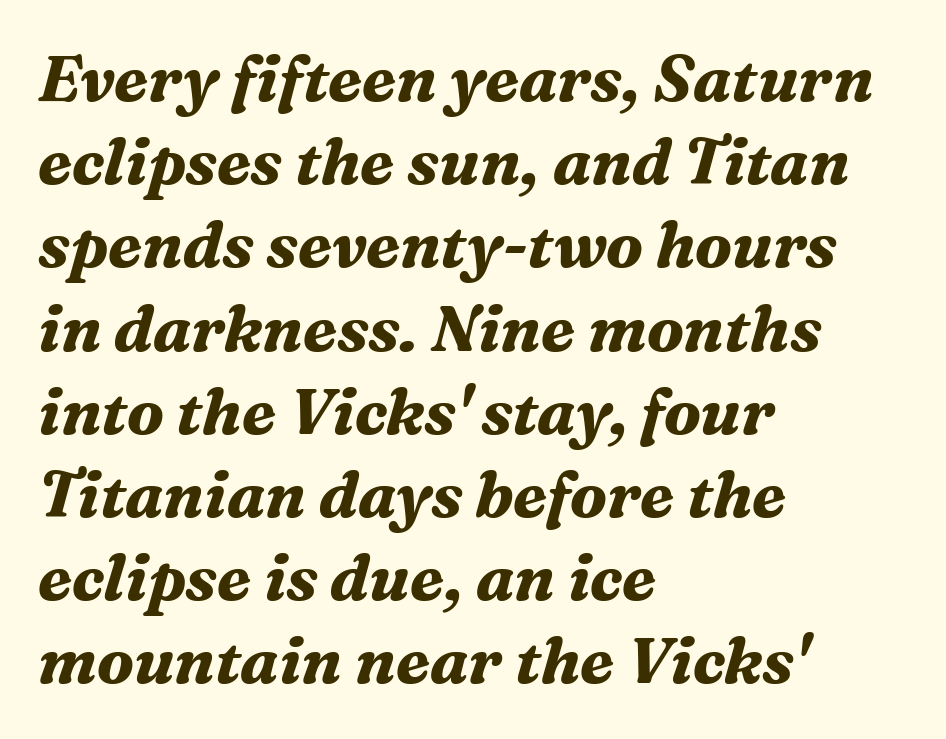
If you drew a line through each stem, it would be angled. The ragged edge is on the right, which tells us the setting is flush left. The rendering shows small feet on the letterforms — a serif design. Compared with an ordinary text face, these strokes are far heavier — a full bold.
